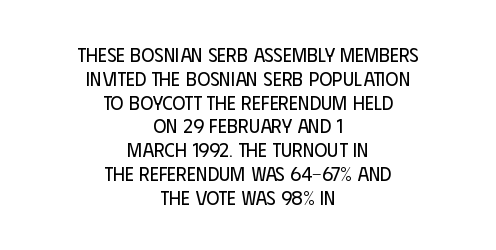
Lines of text with bare space underneath. Does extra space separate the letters? No, they use regular spacing. Caption: multi-line text, centered on the measure. Unbolded letterforms with no extra heft.
